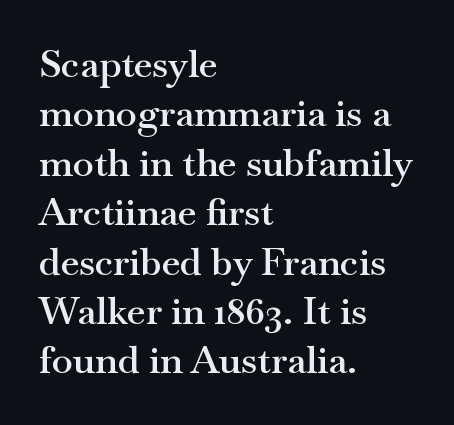
The strip under each line holds only bare page. Here the glyphs are tracked normally, forming tight word shapes. Is there much room between lines? A standard amount, neither cramped nor airy. The face used here is proportionally spaced, like ordinary book or web type. Weight check: semibold — heavier than regular, not quite bold. Italic? Not at all — the glyphs are vertical.
